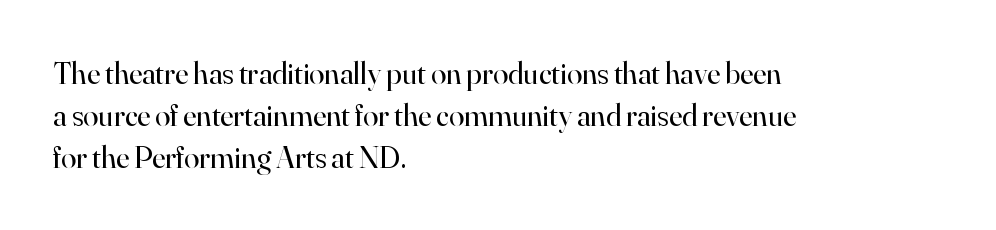
Q: Is the text bold? A: No.
Q: Is the text italic (slanted)? A: No, it is upright.
Q: Is the typeface a serif or a sans-serif typeface? A: Serif.
Q: Is the text underlined? A: No.
Q: How is the paragraph aligned? A: Left-aligned.
Q: Is the spacing between letters normal or unusually wide? A: Normal.
Q: Is the spacing between lines tight, normal or loose? A: Normal.
Q: Width (condensed, normal, or wide)? A: Normal.
Q: Stroke contrast? A: High.
Q: x-height? A: Small.
Q: Monospaced? A: No.
